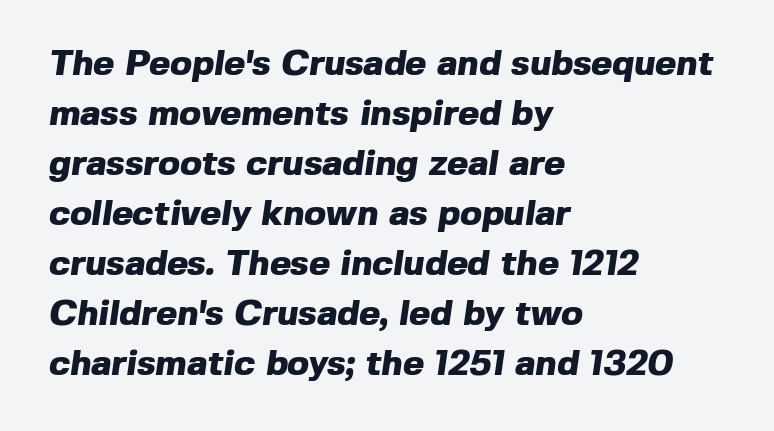
The image shows 36 px heavy sans-serif type; set left-aligned, normal line spacing (1.39x), normal letter spacing, not underlined; a medium x-height.
